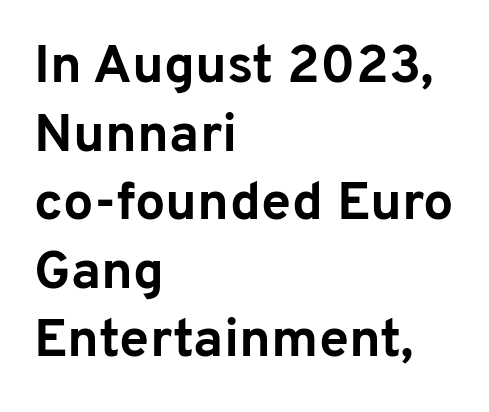
Q: Is the text bold? A: Yes.
Q: Is the text italic (slanted)? A: No, it is upright.
Q: Is the typeface a serif or a sans-serif typeface? A: Sans-serif.
Q: Is the text underlined? A: No.
Q: How is the paragraph aligned? A: Left-aligned.
Q: Is the spacing between letters normal or unusually wide? A: Normal.
Q: Is the spacing between lines tight, normal or loose? A: Normal.
Q: Width (condensed, normal, or wide)? A: Normal.
Q: Stroke contrast? A: Low.
Q: x-height? A: Medium.
Q: Monospaced? A: No.
